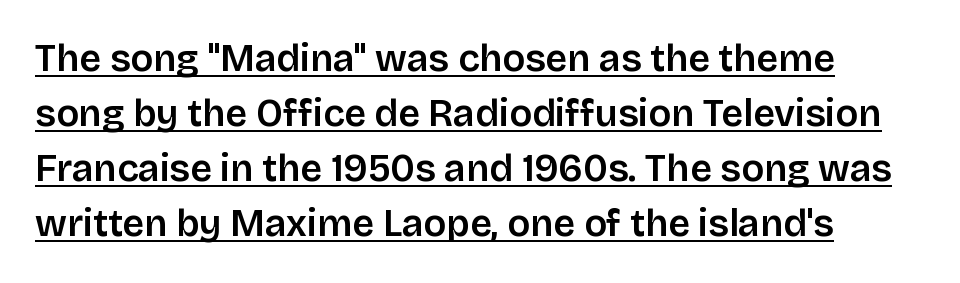
Q: Is the text italic (slanted)? A: No, it is upright.
Q: Is the typeface a serif or a sans-serif typeface? A: Sans-serif.
Q: Is the text underlined? A: Yes.
Q: How is the paragraph aligned? A: Left-aligned.
Q: Is the spacing between letters normal or unusually wide? A: Normal.
Q: Is the spacing between lines tight, normal or loose? A: Normal.
Q: Width (condensed, normal, or wide)? A: Normal.
Q: Stroke contrast? A: Low.
Q: x-height? A: Large.
Q: Monospaced? A: No.
